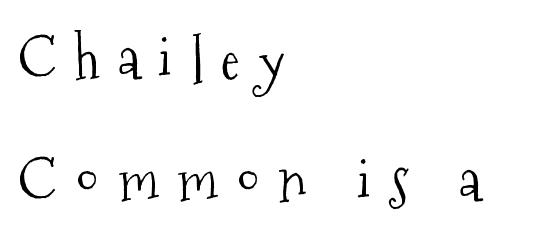
Students, observe: this is what heavily led, spacious text looks like. Does the type have serifs? Yes, each stem ends in a small foot. It's the straight-up-and-down kind of type. The line texture is sparse and dotted thanks to wide tracking. Check the space under the baseline: it is left empty.
